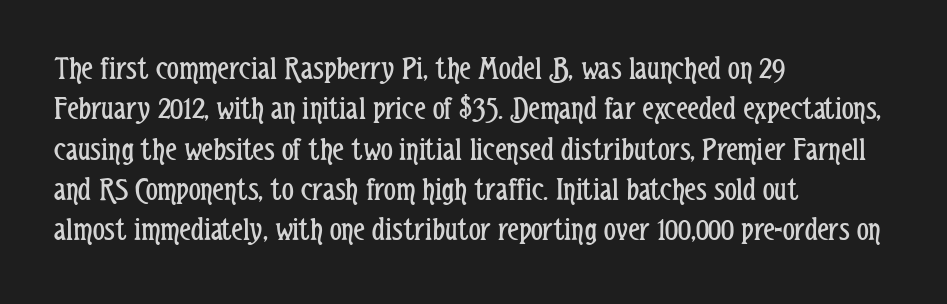
Q: Is the text bold? A: No.
Q: Is the text italic (slanted)? A: No, it is upright.
Q: Is the typeface a serif or a sans-serif typeface? A: Sans-serif.
Q: Is the text underlined? A: No.
Q: How is the paragraph aligned? A: Left-aligned.
Q: Is the spacing between letters normal or unusually wide? A: Normal.
Q: Width (condensed, normal, or wide)? A: Condensed.
Q: Stroke contrast? A: Low.
Q: x-height? A: Medium.
Q: Monospaced? A: No.
